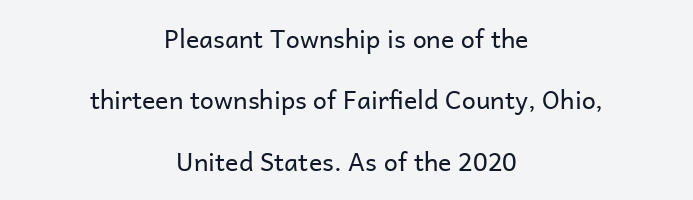
{"italic": "no", "bold": "no", "underline": "no", "align": "center", "line_spacing": "loose", "line_spacing_ratio": 2.46, "letter_spacing": "normal", "letter_spacing_em": 0.0, "glyph_px": 25}
